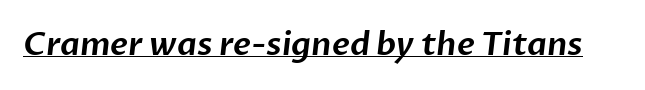
Q: Is the typeface a serif or a sans-serif typeface? A: Sans-serif.
Q: Is the text underlined? A: Yes.
Q: Is the spacing between letters normal or unusually wide? A: Normal.
Q: Width (condensed, normal, or wide)? A: Normal.
Q: Stroke contrast? A: Low.
Q: x-height? A: Medium.
Q: Monospaced? A: No.
